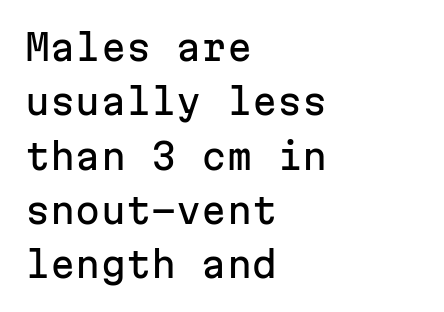
Ordinary non-slanted type is in use. Horizontal bands of white between lines are of average thickness. Looks like terminal output: every glyph gets an equal slot. The designer went with a sans here, leaving each stem footless. The strip under each line holds only bare page.
